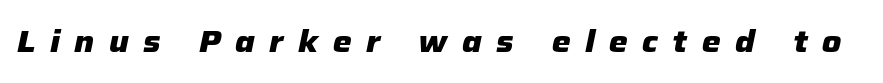
The image shows 30 px heavy type, italic (leaning right); set unusually wide letter spacing (+0.48 em), not underlined; low stroke contrast and a medium x-height.
